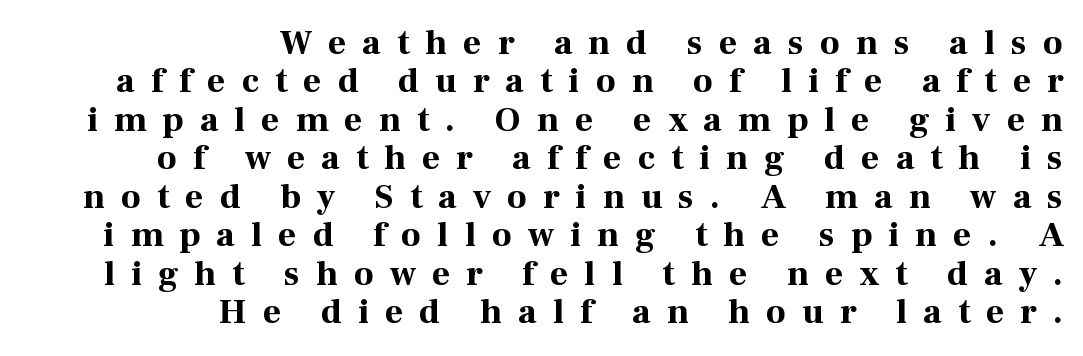
The image shows 35 px bold serif type, upright; set right-aligned, tight line spacing (1.1x), unusually wide letter spacing (+0.46 em), not underlined; high stroke contrast and a medium x-height.
